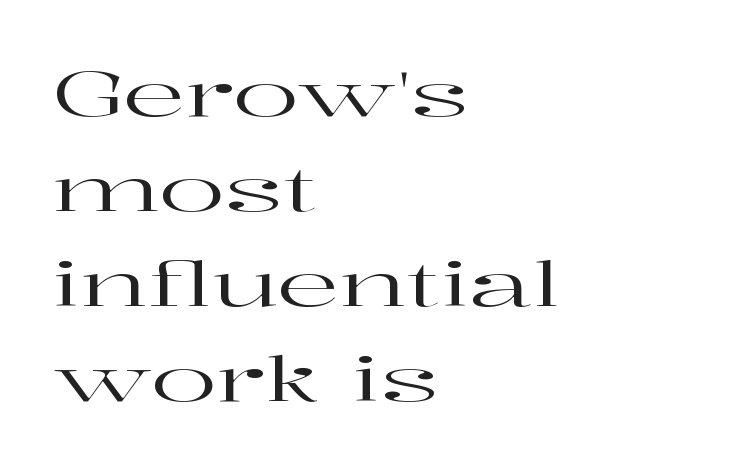
{"serif": "yes", "italic": "no", "width": "wide", "stroke_contrast": "high", "x_height": "medium", "monospaced": "no", "underline": "no", "align": "left", "line_spacing": "normal", "line_spacing_ratio": 1.56, "letter_spacing": "normal", "letter_spacing_em": 0.0, "glyph_px": 61}
